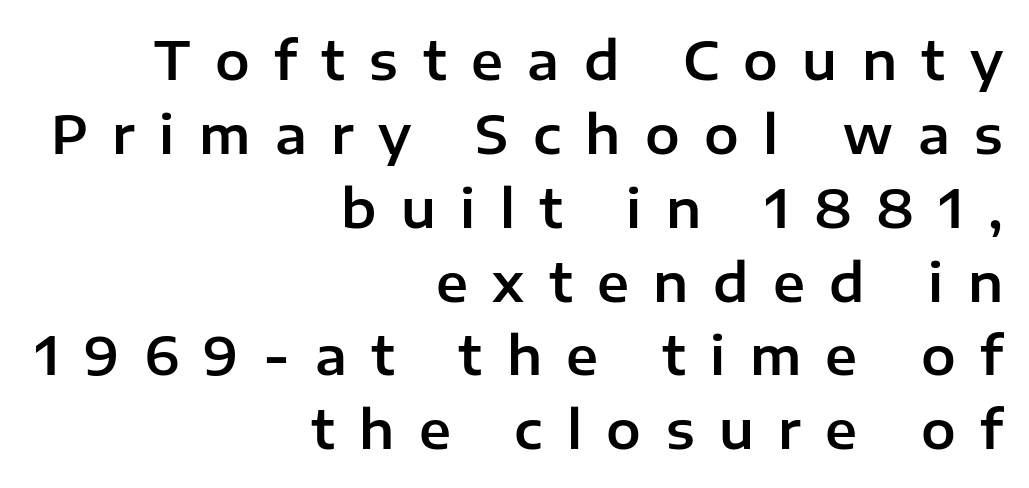
The passage shown is typed in a proportional face where columns would drift. The characters display no serif detailing; their extremities are plain. Each line ends at the same right margin while the left side varies. When letters stand straight like this, we call the style roman or upright. Summary of vertical rhythm: regular, with standard interline spacing.
